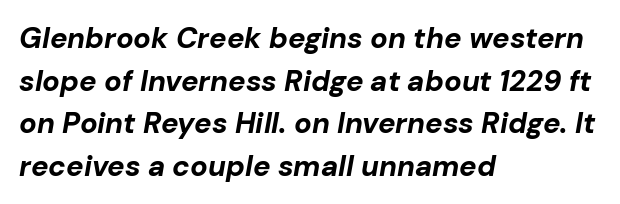
The image shows 29 px bold type, italic (leaning right); set left-aligned, normal line spacing (1.47x), normal letter spacing, not underlined; low stroke contrast and a medium x-height.
